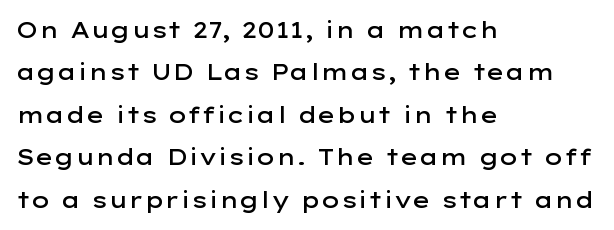
It's the straight-up-and-down kind of type. The space directly below the letters is spotless. In terms of weight, the rendering is demibold, just under bold. Line spacing here is loose.
